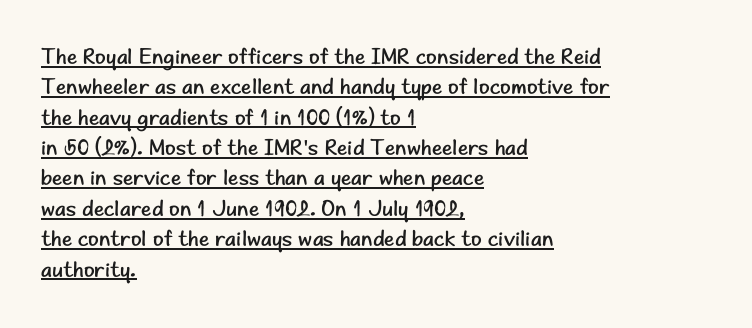
Standard letterfit; no display-style spreading of the glyphs. The rendering anchors every line to the left-hand side. The letters stand upright; this is a roman face. The specimen includes a rule beneath the text block's lines.
